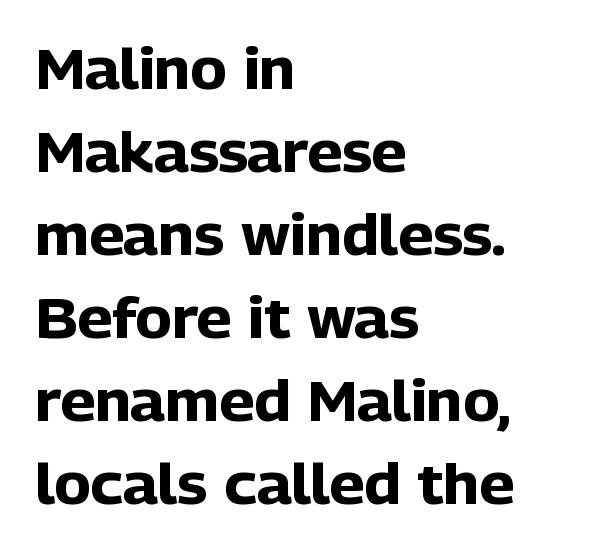
{"serif": "no", "italic": "no", "bold": "yes", "weight": "heavy", "width": "normal", "stroke_contrast": "low", "x_height": "medium", "monospaced": "no", "underline": "no", "align": "left", "line_spacing": "normal", "line_spacing_ratio": 1.51, "letter_spacing": "normal", "letter_spacing_em": 0.0, "glyph_px": 55}
